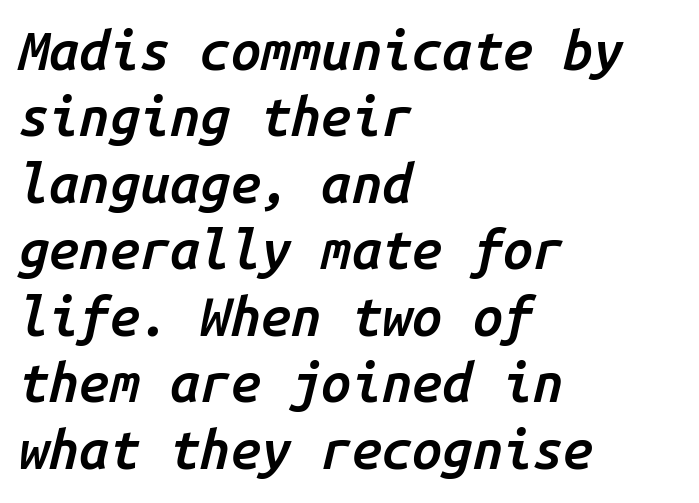
The letters sit at their default tracking, neither squeezed nor spread. Designer's note — italics engaged. The specimen omits any rule beneath the text block's lines. Teacher's note: observe the even left margin — that is flush-left alignment.
